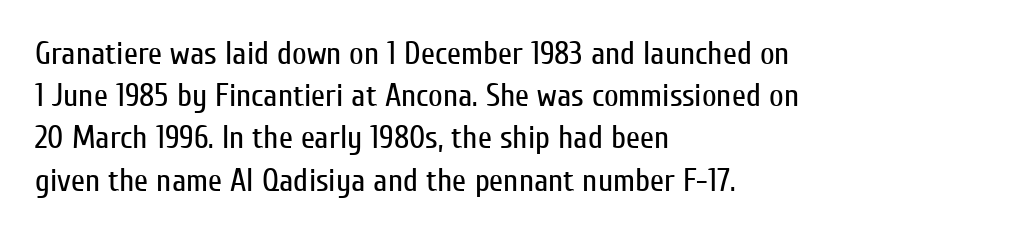
Q: Is the text bold? A: No.
Q: Is the text italic (slanted)? A: No, it is upright.
Q: Is the typeface a serif or a sans-serif typeface? A: Sans-serif.
Q: Is the text underlined? A: No.
Q: How is the paragraph aligned? A: Left-aligned.
Q: Is the spacing between letters normal or unusually wide? A: Normal.
Q: Is the spacing between lines tight, normal or loose? A: Normal.
Q: Width (condensed, normal, or wide)? A: Condensed.
Q: Stroke contrast? A: Low.
Q: x-height? A: Medium.
Q: Monospaced? A: No.
